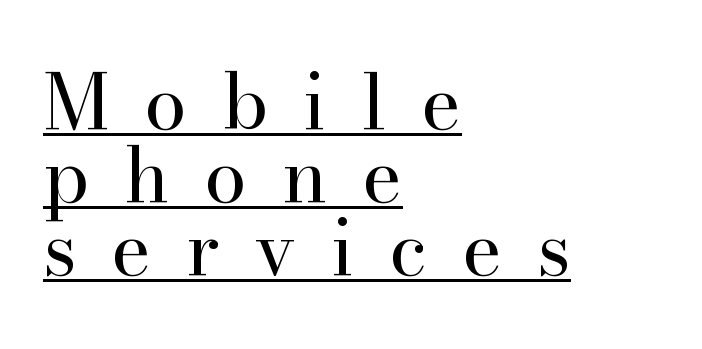
{"serif": "yes", "italic": "no", "bold": "no", "weight": "regular", "width": "normal", "stroke_contrast": "high", "x_height": "small", "monospaced": "no", "underline": "yes", "align": "left", "line_spacing": "tight", "line_spacing_ratio": 0.96, "letter_spacing": "wide", "letter_spacing_em": 0.46, "glyph_px": 76}
